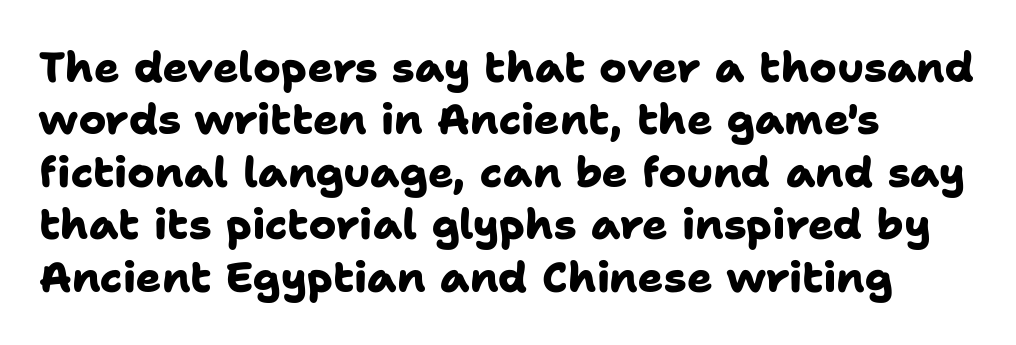
{"serif": "no", "bold": "yes", "weight": "heavy", "width": "normal", "stroke_contrast": "low", "x_height": "medium", "monospaced": "no", "underline": "no", "align": "left", "line_spacing": "normal", "line_spacing_ratio": 1.25, "letter_spacing": "normal", "letter_spacing_em": 0.0, "glyph_px": 42}
